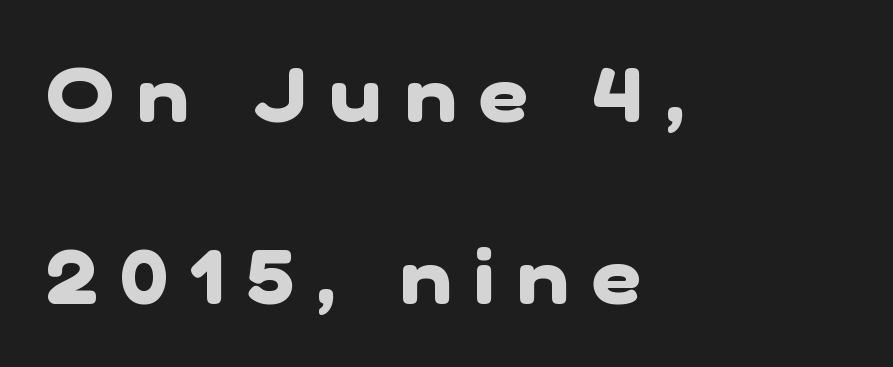
{"serif": "no", "bold": "yes", "weight": "heavy", "width": "normal", "stroke_contrast": "low", "x_height": "medium", "monospaced": "no", "underline": "no", "align": "left", "line_spacing": "loose", "line_spacing_ratio": 2.39, "letter_spacing": "wide", "letter_spacing_em": 0.31, "glyph_px": 76}
